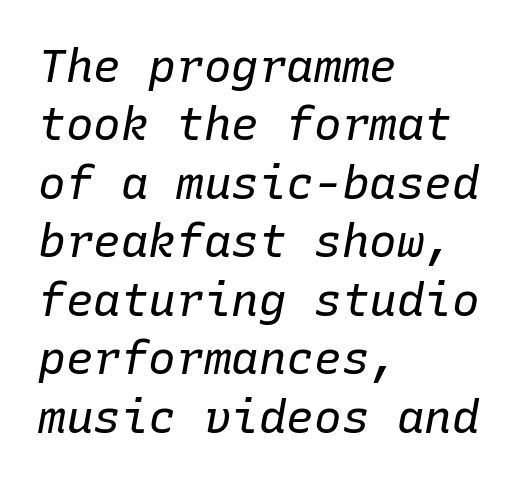
The image shows 46 px regular-weight type, italic (leaning right), monospaced; set left-aligned, normal line spacing (1.27x), normal letter spacing, not underlined; low stroke contrast and a medium x-height.
